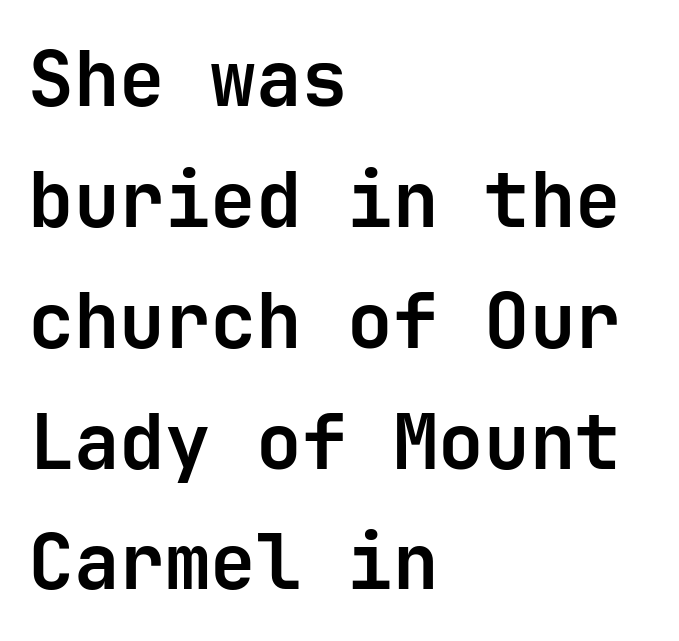
Q: Is the text bold? A: Yes.
Q: Is the text italic (slanted)? A: No, it is upright.
Q: Is the typeface a serif or a sans-serif typeface? A: Sans-serif.
Q: Is the text underlined? A: No.
Q: How is the paragraph aligned? A: Left-aligned.
Q: Is the spacing between letters normal or unusually wide? A: Normal.
Q: Is the spacing between lines tight, normal or loose? A: Normal.
Q: Width (condensed, normal, or wide)? A: Normal.
Q: Stroke contrast? A: Low.
Q: x-height? A: Medium.
Q: Monospaced? A: Yes.
